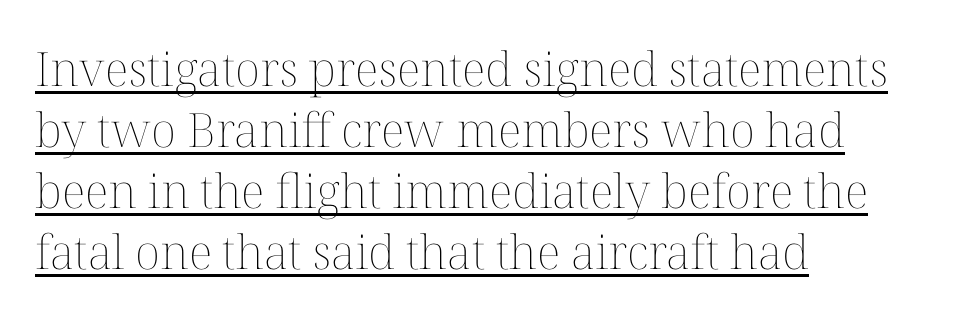
Q: Is the text bold? A: No.
Q: Is the text italic (slanted)? A: No, it is upright.
Q: Is the text underlined? A: Yes.
Q: How is the paragraph aligned? A: Left-aligned.
Q: Is the spacing between letters normal or unusually wide? A: Normal.
Q: Is the spacing between lines tight, normal or loose? A: Normal.
Q: Width (condensed, normal, or wide)? A: Normal.
Q: Stroke contrast? A: Medium.
Q: x-height? A: Medium.
Q: Monospaced? A: No.
